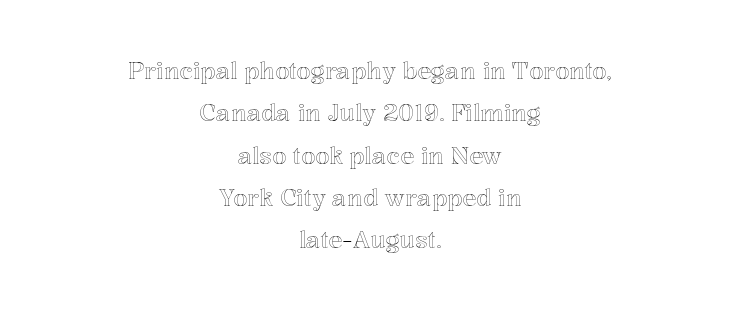
Q: Is the text italic (slanted)? A: No, it is upright.
Q: Is the text underlined? A: No.
Q: How is the paragraph aligned? A: Centered.
Q: Is the spacing between letters normal or unusually wide? A: Normal.
